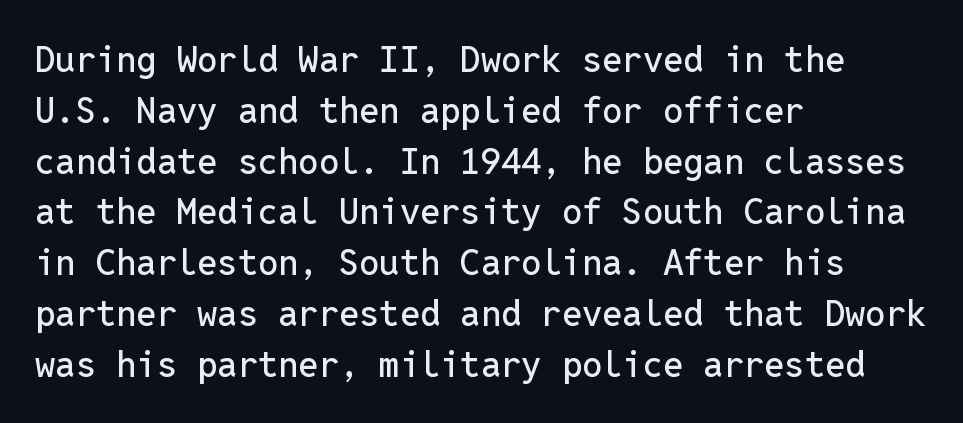
{"serif": "no", "italic": "no", "width": "normal", "stroke_contrast": "low", "x_height": "medium", "monospaced": "yes", "underline": "no", "align": "left", "line_spacing": "normal", "line_spacing_ratio": 1.41, "letter_spacing": "normal", "letter_spacing_em": 0.0, "glyph_px": 36}
